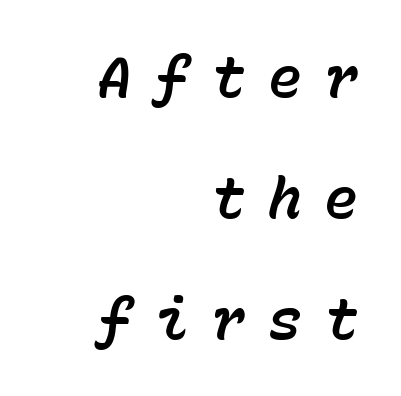
Q: Is the text italic (slanted)? A: Yes, it leans right by about 15 degrees.
Q: Is the text underlined? A: No.
Q: How is the paragraph aligned? A: Right-aligned.
Q: Is the spacing between letters normal or unusually wide? A: Unusually wide.
Q: Is the spacing between lines tight, normal or loose? A: Loose.
Q: Width (condensed, normal, or wide)? A: Normal.
Q: Stroke contrast? A: Low.
Q: x-height? A: Medium.
Q: Monospaced? A: Yes.
